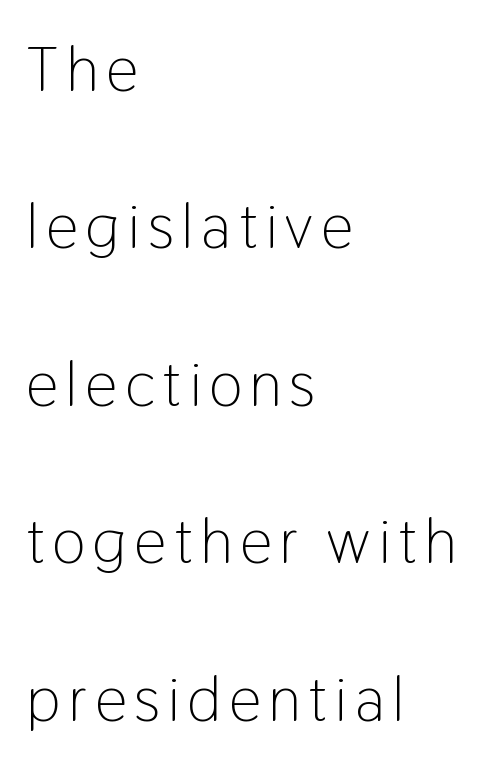
{"serif": "no", "italic": "no", "bold": "no", "weight": "light", "width": "condensed", "stroke_contrast": "low", "x_height": "medium", "monospaced": "no", "underline": "no", "align": "left", "line_spacing": "loose", "line_spacing_ratio": 2.46, "glyph_px": 64}
